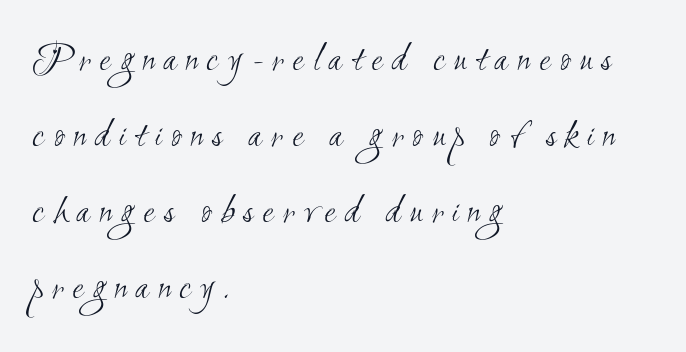
Line starts are locked; line ends wander. The face used here is proportionally spaced, like ordinary book or web type. Letters rest on an invisible, unmarked baseline. Stroke mass is kept to a normal reading level or below. Classification — sans serif. This sample uses expanded letter spacing, leaving extra air between glyphs.
